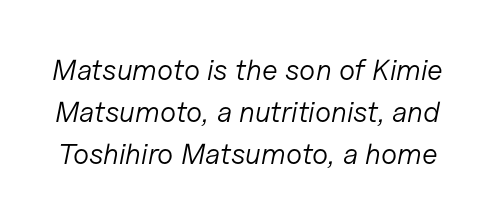
The image shows 29 px light type, italic (leaning right); set normal line spacing (1.44x), normal letter spacing, not underlined; low stroke contrast and a medium x-height.
